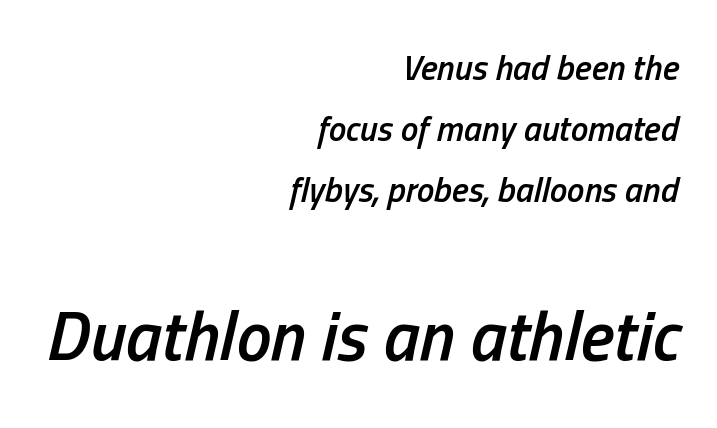
Alignment: flush right. Any mark beneath the type? The region is blank. These two chunks differ in scale, with the bottom chunk taking the larger measure. The tracking reads as untouched default to a designer's eye. Tall strokes in this sample are angled rather than plumb. Each letter keeps its own natural width here, so spacing adapts to shape.
